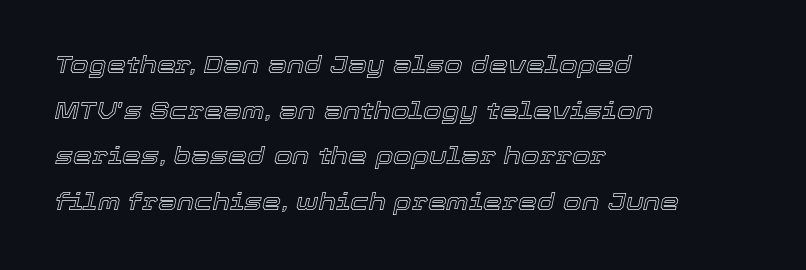
Q: Is the text italic (slanted)? A: Yes, it leans right by about 12 degrees.
Q: Is the text underlined? A: No.
Q: How is the paragraph aligned? A: Left-aligned.
Q: Is the spacing between letters normal or unusually wide? A: Normal.
Q: Is the spacing between lines tight, normal or loose? A: Loose.
